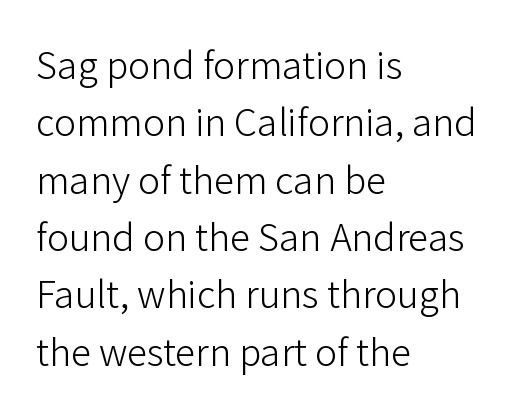
{"serif": "no", "italic": "no", "bold": "no", "weight": "light", "width": "normal", "stroke_contrast": "low", "x_height": "medium", "monospaced": "no", "underline": "no", "align": "left", "line_spacing": "normal", "line_spacing_ratio": 1.55, "letter_spacing": "normal", "letter_spacing_em": 0.0, "glyph_px": 37}
